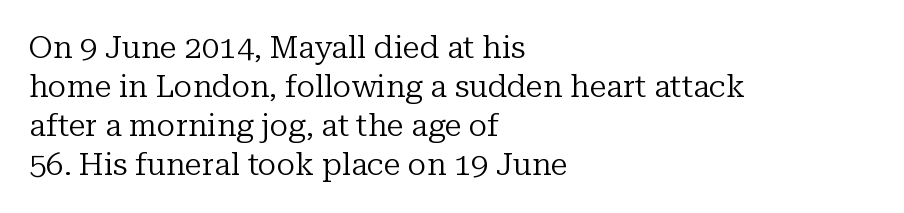
Rule under the text: the space is simply empty. Short note: letters normally spaced. The typeface has the unassuming heft of standard copy or less. Note the varied advance widths — an 'i' is clearly narrower than an 'm'. Is there much room between lines? A standard amount, neither cramped nor airy. Horizontally, the lines are justified to the leading edge only.
